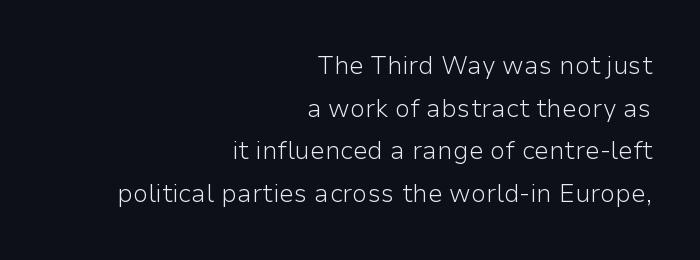
{"italic": "no", "bold": "no", "underline": "no", "align": "right", "line_spacing_ratio": 1.71, "letter_spacing": "normal", "letter_spacing_em": 0.0, "glyph_px": 25}
